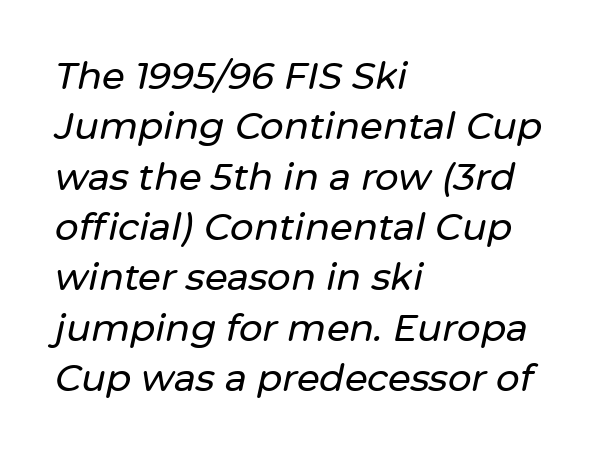
Q: Is the text italic (slanted)? A: Yes, it leans right by about 12 degrees.
Q: Is the text underlined? A: No.
Q: How is the paragraph aligned? A: Left-aligned.
Q: Is the spacing between letters normal or unusually wide? A: Normal.
Q: Is the spacing between lines tight, normal or loose? A: Normal.
Q: Width (condensed, normal, or wide)? A: Normal.
Q: Stroke contrast? A: Low.
Q: x-height? A: Medium.
Q: Monospaced? A: No.
